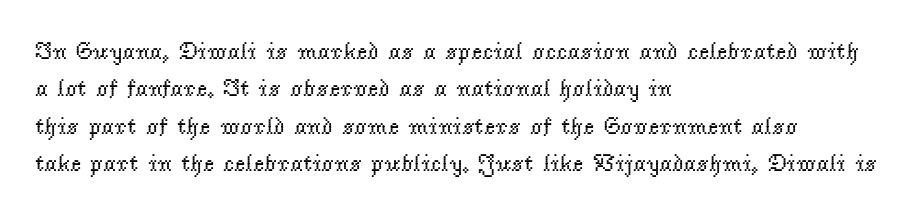
{"italic": "no", "bold": "no", "underline": "no", "align": "left", "line_spacing": "normal", "line_spacing_ratio": 1.56, "letter_spacing": "normal", "letter_spacing_em": 0.0, "glyph_px": 24}
